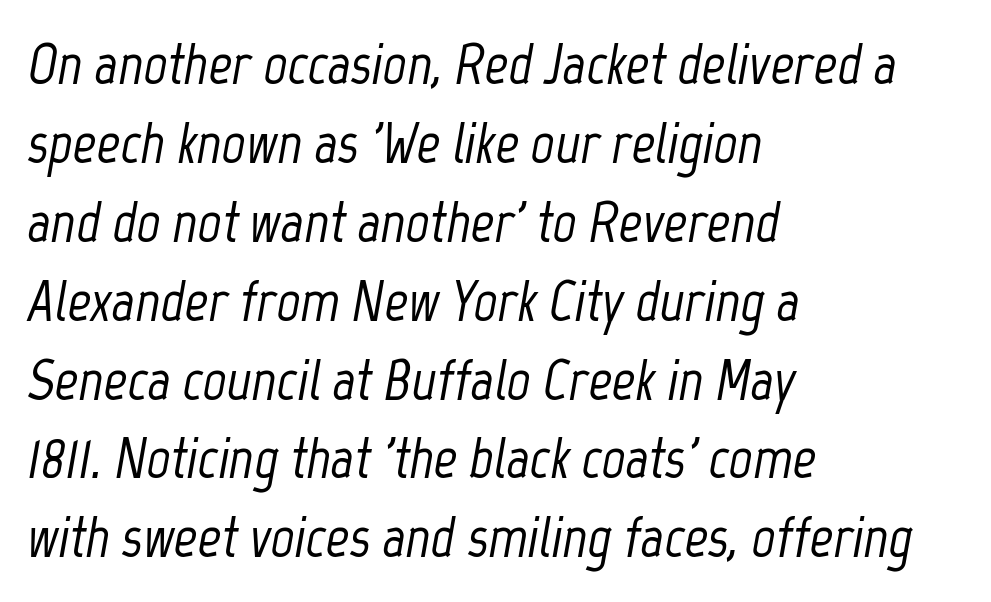
Default kerning and tracking; the words read as compact shapes. Whoever set this chose a conventional vertical rhythm. Each line starts at the same left margin while the right side varies. Spacing verdict: proportional, widths tailored to each character.
